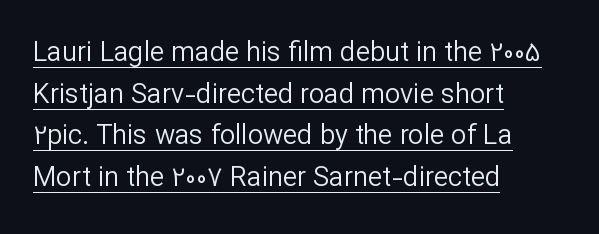
{"italic": "no", "bold": "no", "underline": "yes", "align": "left", "line_spacing": "normal", "line_spacing_ratio": 1.54, "letter_spacing": "normal", "letter_spacing_em": 0.0, "glyph_px": 27}
